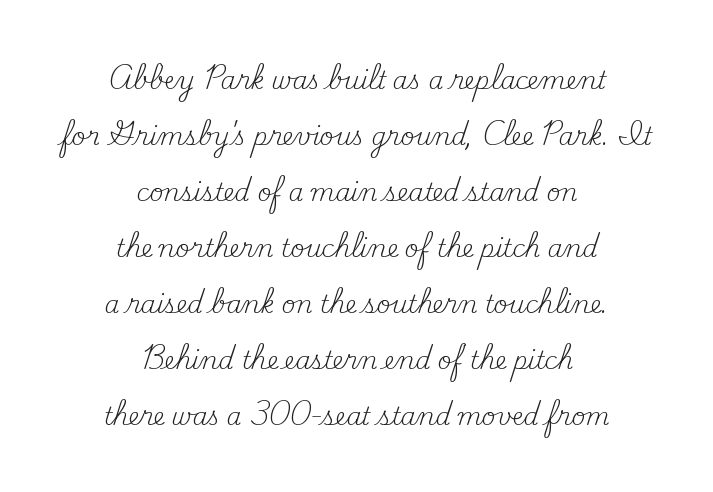
In terms of leading, this rendering errs on the spacious side. Here the glyphs are tracked normally, forming tight word shapes. The setting favours the middle, as headings and verse often do.
